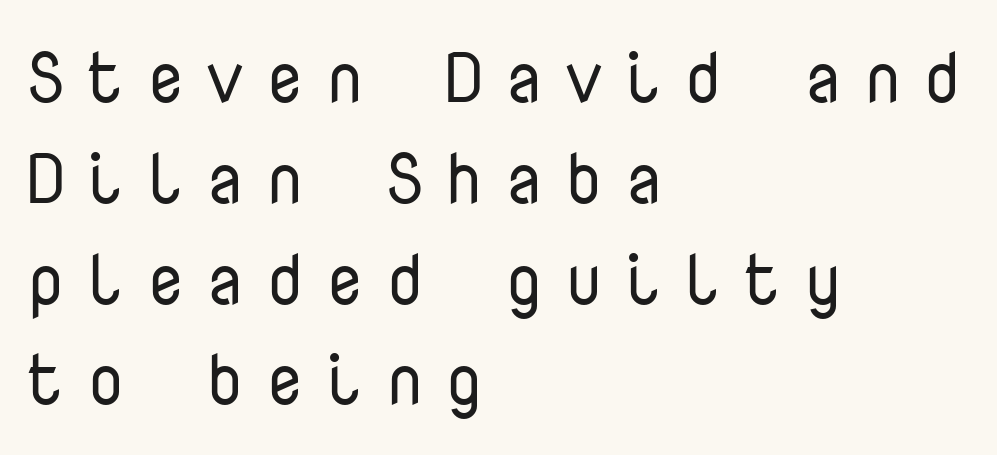
The image shows 71 px regular-weight sans-serif type, upright, monospaced; set left-aligned, normal line spacing (1.42x), unusually wide letter spacing (+0.28 em), not underlined; low stroke contrast and a medium x-height.
